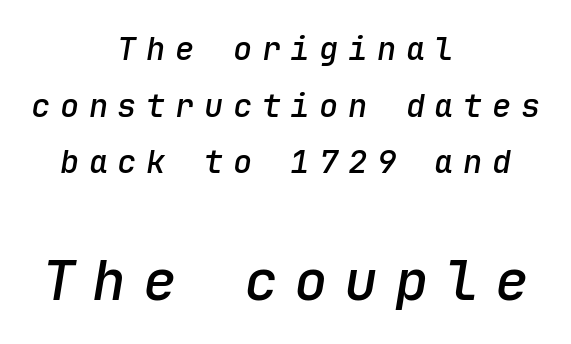
Q: Is the text bold? A: Semi-bold.
Q: Is the text italic (slanted)? A: Yes, it leans right by about 9 degrees.
Q: Is the text underlined? A: No.
Q: How is the paragraph aligned? A: Centered.
Q: Is the spacing between letters normal or unusually wide? A: Unusually wide.
Q: Which block of text is set in a larger size, the first (top) or the second (bottom)? A: The second (bottom) one.
Q: Width (condensed, normal, or wide)? A: Normal.
Q: Stroke contrast? A: Low.
Q: x-height? A: Medium.
Q: Monospaced? A: Yes.
